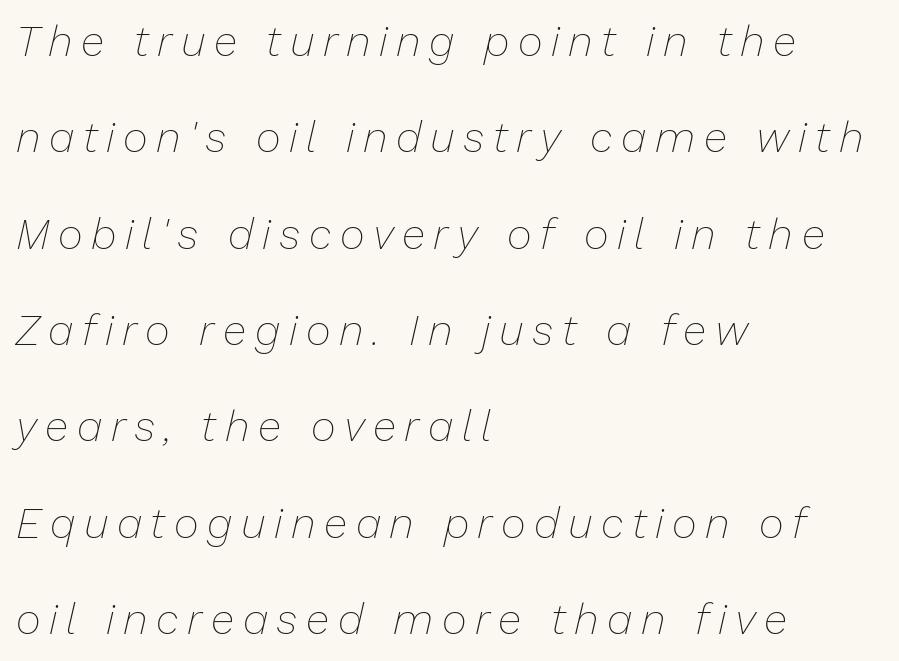
Q: Is the text bold? A: No.
Q: Is the text italic (slanted)? A: Yes, it leans right by about 13 degrees.
Q: Is the text underlined? A: No.
Q: How is the paragraph aligned? A: Left-aligned.
Q: Is the spacing between letters normal or unusually wide? A: Unusually wide.
Q: Is the spacing between lines tight, normal or loose? A: Loose.
Q: Width (condensed, normal, or wide)? A: Normal.
Q: Stroke contrast? A: Low.
Q: x-height? A: Medium.
Q: Monospaced? A: No.
